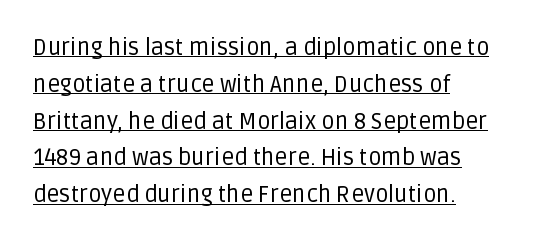
The image shows 23 px text type, upright; set left-aligned, normal line spacing (1.6x), normal letter spacing, underlined.
